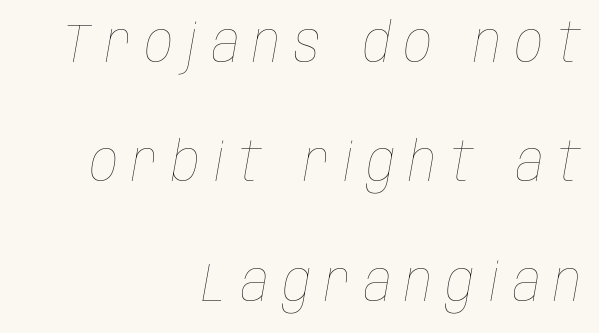
The image shows 55 px thin, condensed type, italic (leaning right); set right-aligned, loose line spacing (2.17x), unusually wide letter spacing (+0.26 em), not underlined; low stroke contrast and a large x-height.
